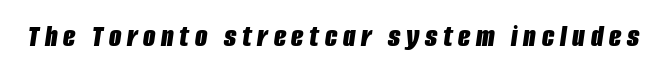
Q: Is the text bold? A: Yes.
Q: Is the text italic (slanted)? A: Yes, it leans right by about 8 degrees.
Q: Is the text underlined? A: No.
Q: Width (condensed, normal, or wide)? A: Condensed.
Q: Stroke contrast? A: Low.
Q: x-height? A: Large.
Q: Monospaced? A: No.
